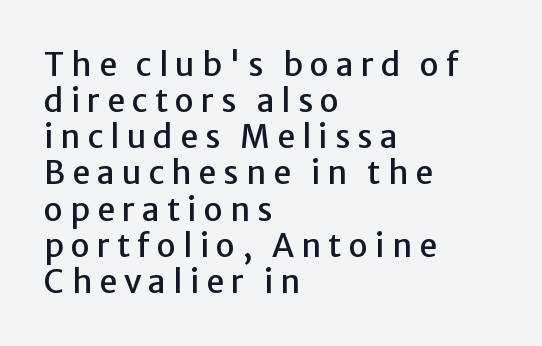
Q: Is the text italic (slanted)? A: No, it is upright.
Q: Is the typeface a serif or a sans-serif typeface? A: Sans-serif.
Q: Is the text underlined? A: No.
Q: How is the paragraph aligned? A: Left-aligned.
Q: Is the spacing between letters normal or unusually wide? A: Unusually wide.
Q: Is the spacing between lines tight, normal or loose? A: Tight.
Q: Width (condensed, normal, or wide)? A: Normal.
Q: Stroke contrast? A: Low.
Q: x-height? A: Medium.
Q: Monospaced? A: No.
